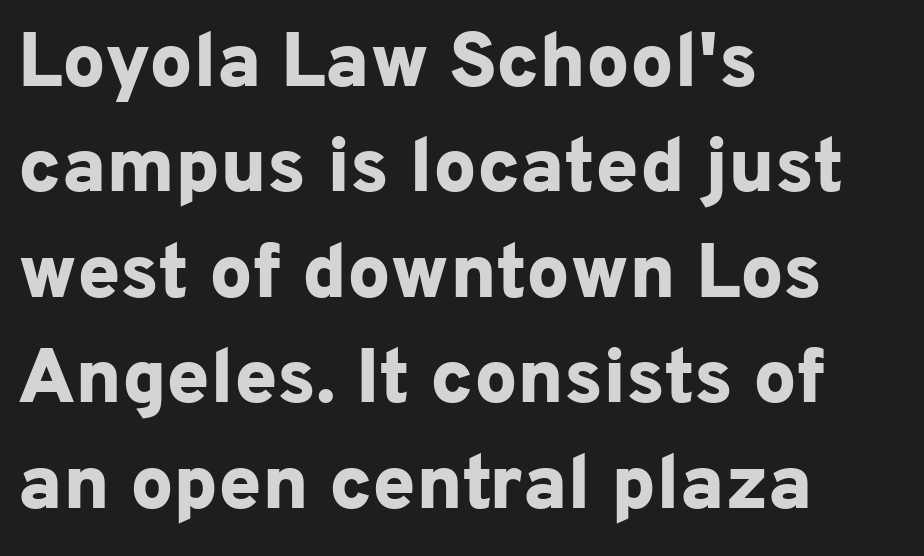
Q: Is the text bold? A: Yes.
Q: Is the text italic (slanted)? A: No, it is upright.
Q: Is the typeface a serif or a sans-serif typeface? A: Sans-serif.
Q: Is the text underlined? A: No.
Q: How is the paragraph aligned? A: Left-aligned.
Q: Is the spacing between letters normal or unusually wide? A: Normal.
Q: Is the spacing between lines tight, normal or loose? A: Normal.
Q: Width (condensed, normal, or wide)? A: Normal.
Q: Stroke contrast? A: Low.
Q: x-height? A: Medium.
Q: Monospaced? A: No.
